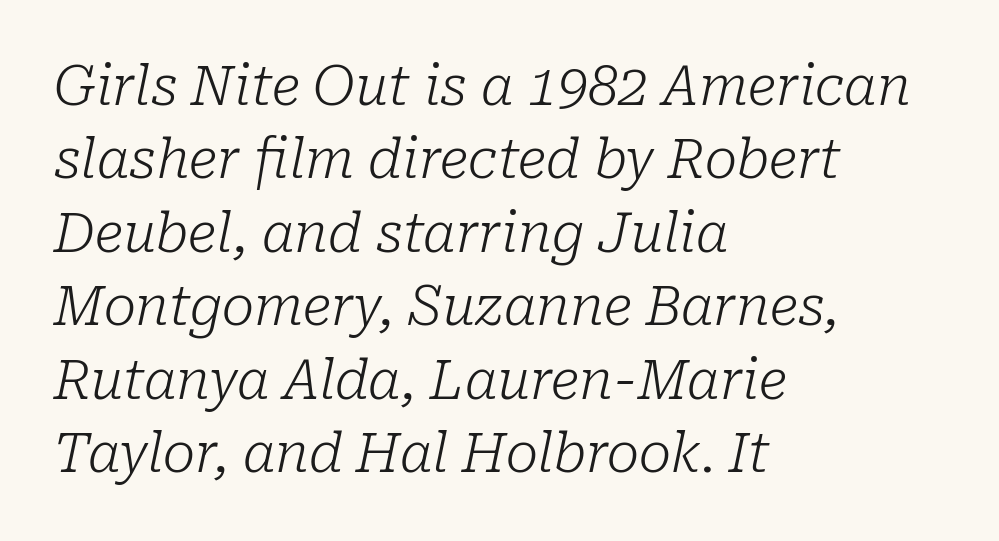
These lines keep a tight, regular rhythm from letter to letter. Characters are canted at an angle relative to the baseline's perpendicular. You could not count columns in this text — the font is proportionally spaced. What kind of face is this? One with serifs.
